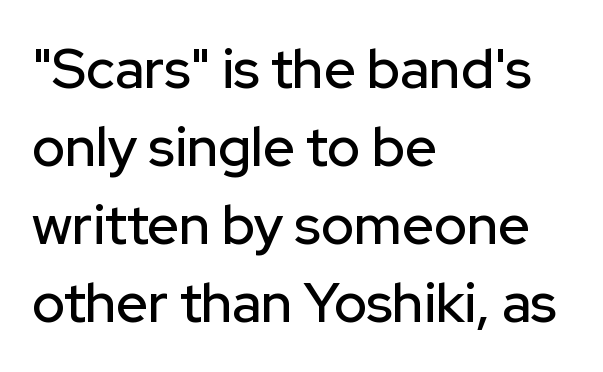
Q: Is the text italic (slanted)? A: No, it is upright.
Q: Is the typeface a serif or a sans-serif typeface? A: Sans-serif.
Q: Is the text underlined? A: No.
Q: How is the paragraph aligned? A: Left-aligned.
Q: Is the spacing between letters normal or unusually wide? A: Normal.
Q: Is the spacing between lines tight, normal or loose? A: Normal.
Q: Width (condensed, normal, or wide)? A: Normal.
Q: Stroke contrast? A: Low.
Q: x-height? A: Medium.
Q: Monospaced? A: No.
